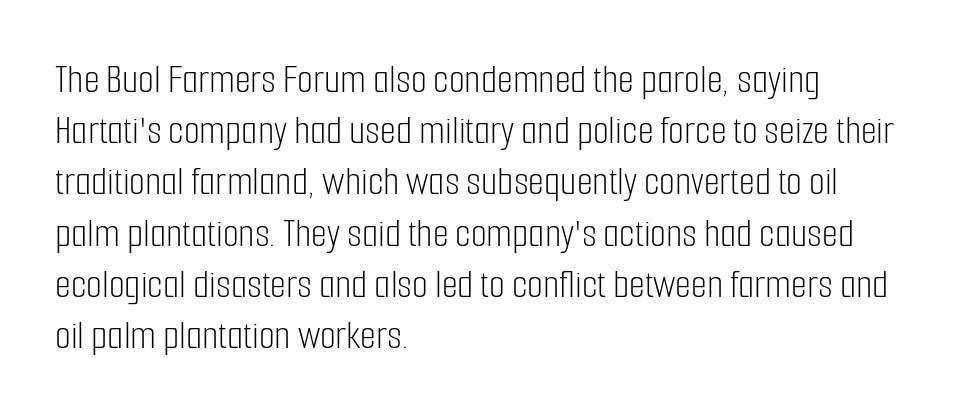
{"serif": "no", "italic": "no", "bold": "no", "weight": "light", "width": "condensed", "stroke_contrast": "low", "x_height": "medium", "monospaced": "no", "underline": "no", "align": "left", "line_spacing": "normal", "line_spacing_ratio": 1.25, "letter_spacing": "normal", "letter_spacing_em": 0.0, "glyph_px": 41}
